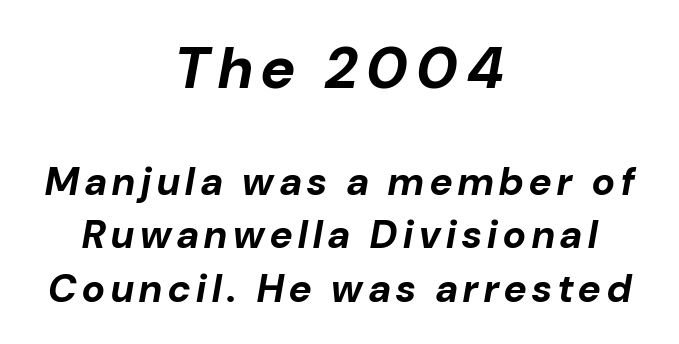
{"italic": "yes", "lean": "right", "slant_degrees": 10, "bold": "yes", "weight": "bold", "width": "normal", "stroke_contrast": "low", "x_height": "medium", "monospaced": "no", "underline": "no", "align": "center", "line_spacing": "normal", "line_spacing_ratio": 1.36, "larger_block": "first", "size_ratio": 1.51, "glyph_px": 59}
